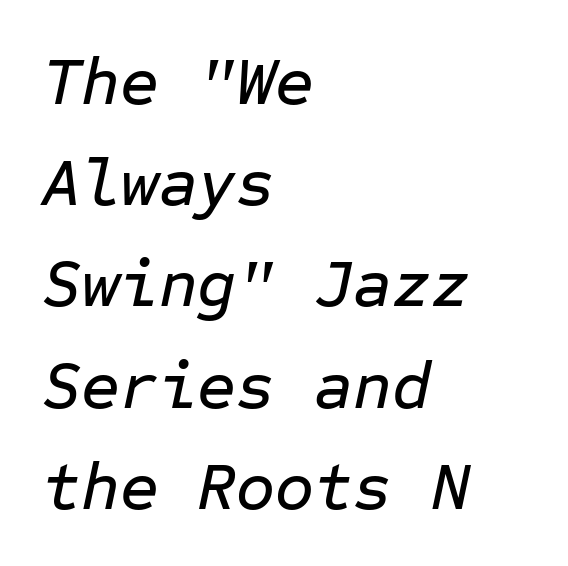
Q: Is the text italic (slanted)? A: Yes, it leans right by about 12 degrees.
Q: Is the text underlined? A: No.
Q: How is the paragraph aligned? A: Left-aligned.
Q: Is the spacing between letters normal or unusually wide? A: Normal.
Q: Is the spacing between lines tight, normal or loose? A: Normal.
Q: Width (condensed, normal, or wide)? A: Normal.
Q: Stroke contrast? A: Low.
Q: x-height? A: Medium.
Q: Monospaced? A: Yes.
